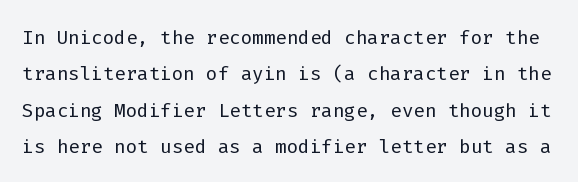
The zone under the glyphs is completely vacant. These lines keep a tight, regular rhythm from letter to letter. Counters stay open thanks to moderate or lighter strokes. Evenly set lines give the paragraph a standard silhouette. It's the straight-up-and-down kind of type.
